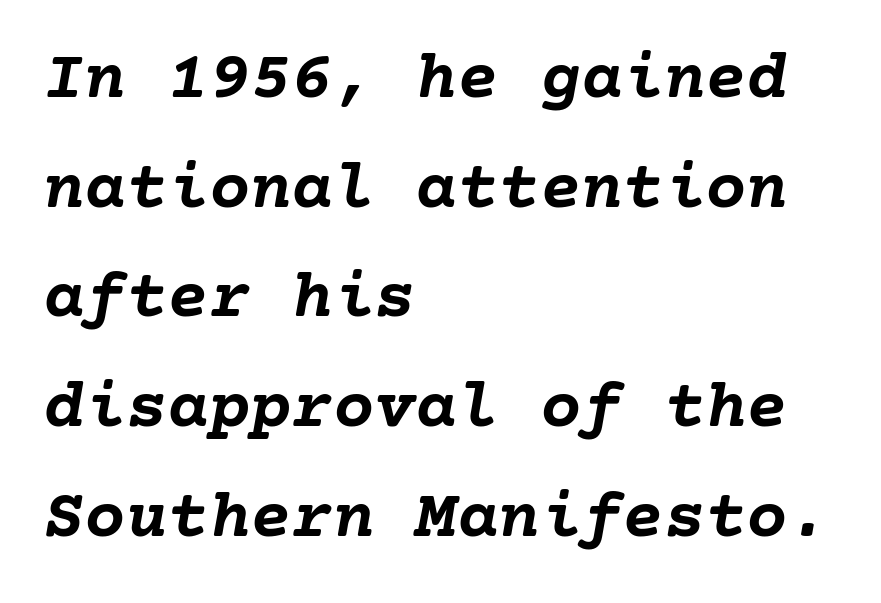
The face used here is rendered with its standard letterfit. A typesetter would mark this as italic. The foot of each line stays bare and open. A student would call this left alignment; a typographer would say flush left, rag right. Notice how descenders clear the ascenders below comfortably — that's standard leading. How heavy is the stroke? Heavy — this is a bold.
